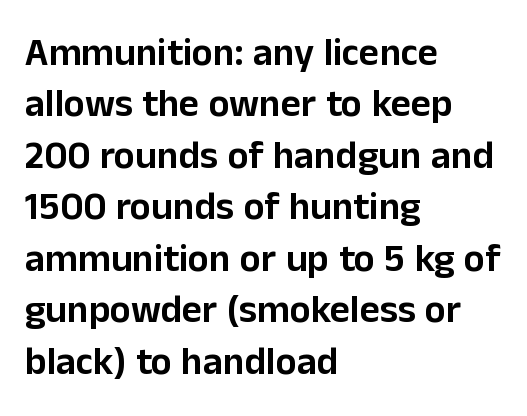
Q: Is the text italic (slanted)? A: No, it is upright.
Q: Is the typeface a serif or a sans-serif typeface? A: Sans-serif.
Q: Is the text underlined? A: No.
Q: How is the paragraph aligned? A: Left-aligned.
Q: Is the spacing between letters normal or unusually wide? A: Normal.
Q: Is the spacing between lines tight, normal or loose? A: Normal.
Q: Width (condensed, normal, or wide)? A: Normal.
Q: Stroke contrast? A: Low.
Q: x-height? A: Medium.
Q: Monospaced? A: No.
